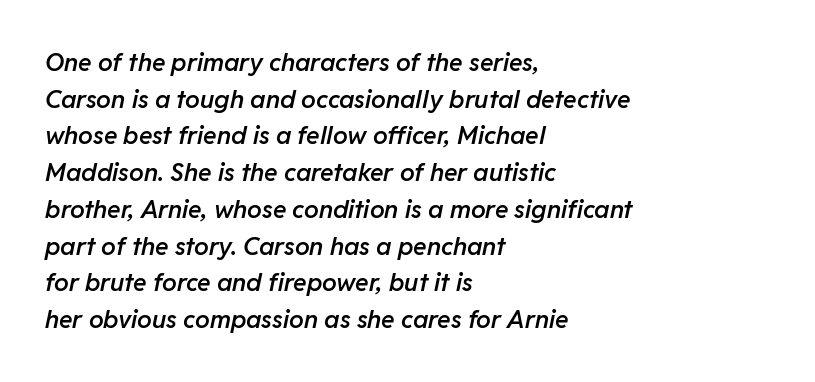
Italic: yes, the glyphs are oblique. The passage shown has conventional tracking throughout. A classic flush-left, rag-right setting is used for this passage. Glance below the letters and you will spot only blank space.
